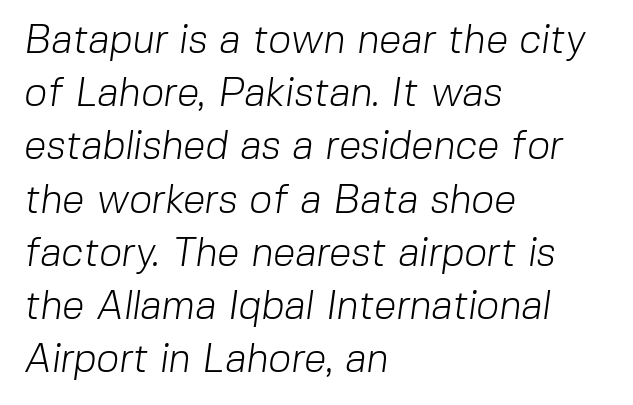
{"serif": "no", "bold": "no", "weight": "light", "width": "normal", "stroke_contrast": "low", "x_height": "medium", "monospaced": "no", "underline": "no", "align": "left", "line_spacing": "normal", "line_spacing_ratio": 1.33, "letter_spacing": "normal", "letter_spacing_em": 0.0, "glyph_px": 40}
